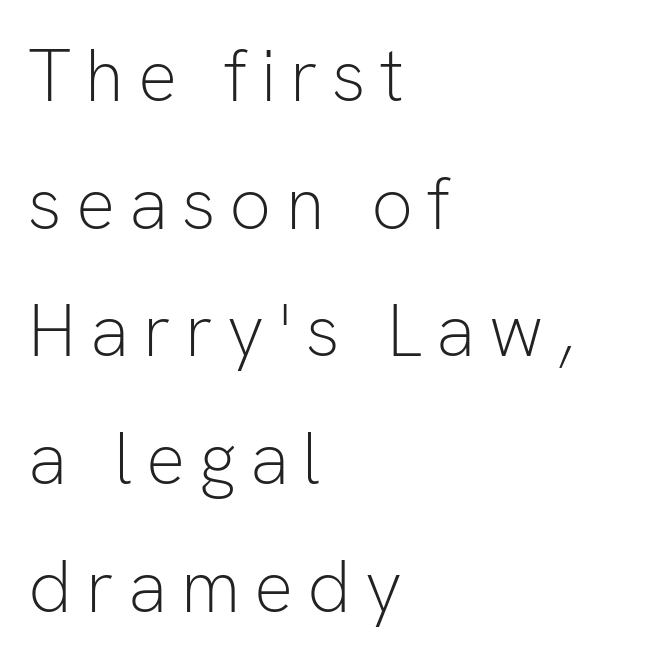
Q: Is the text bold? A: No.
Q: Is the text italic (slanted)? A: No, it is upright.
Q: Is the typeface a serif or a sans-serif typeface? A: Sans-serif.
Q: Is the text underlined? A: No.
Q: How is the paragraph aligned? A: Left-aligned.
Q: Width (condensed, normal, or wide)? A: Normal.
Q: Stroke contrast? A: Low.
Q: x-height? A: Medium.
Q: Monospaced? A: No.
